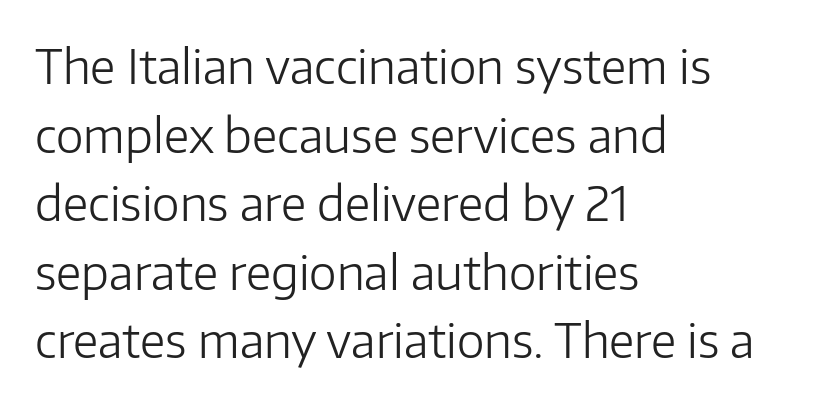
{"serif": "no", "italic": "no", "bold": "no", "weight": "light", "width": "normal", "stroke_contrast": "low", "x_height": "medium", "monospaced": "no", "underline": "no", "align": "left", "line_spacing": "normal", "line_spacing_ratio": 1.46, "letter_spacing": "normal", "letter_spacing_em": 0.0, "glyph_px": 47}
